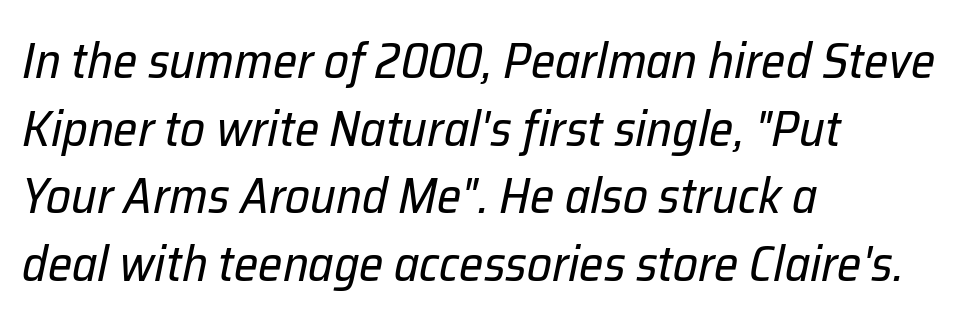
{"italic": "yes", "lean": "right", "slant_degrees": 12, "bold": "no", "weight": "regular", "width": "normal", "stroke_contrast": "low", "x_height": "medium", "monospaced": "no", "underline": "no", "align": "left", "line_spacing": "normal", "line_spacing_ratio": 1.38, "letter_spacing": "normal", "letter_spacing_em": 0.0, "glyph_px": 49}
